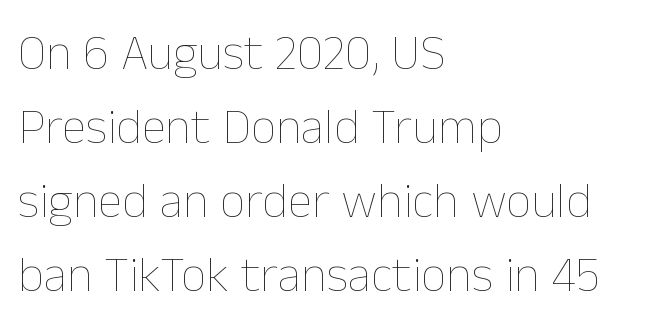
Q: Is the text bold? A: No.
Q: Is the text italic (slanted)? A: No, it is upright.
Q: Is the text underlined? A: No.
Q: How is the paragraph aligned? A: Left-aligned.
Q: Is the spacing between letters normal or unusually wide? A: Normal.
Q: Is the spacing between lines tight, normal or loose? A: Normal.
Q: Width (condensed, normal, or wide)? A: Normal.
Q: Stroke contrast? A: Low.
Q: x-height? A: Medium.
Q: Monospaced? A: No.
